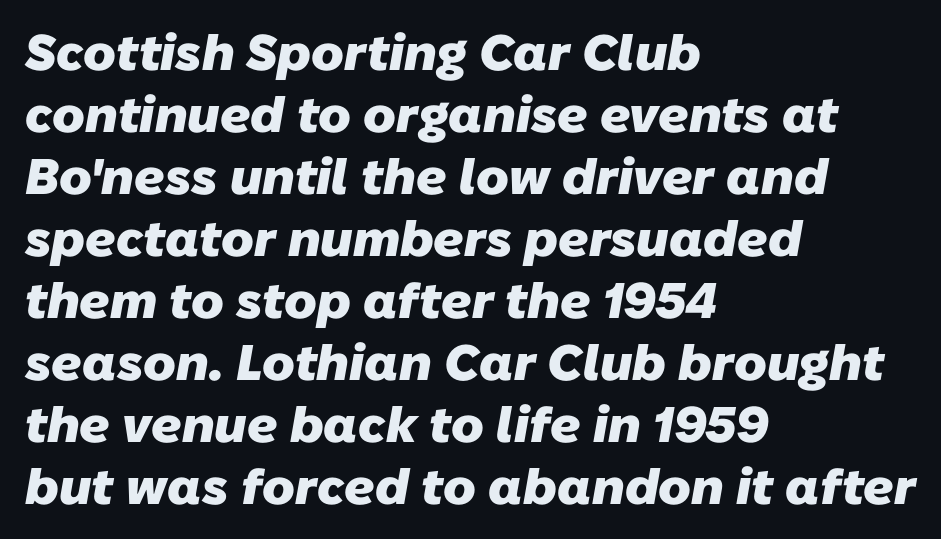
Only glyphs here, with clear space below each row. Proportional: the letters do not fall into vertical columns. These words are printed bold, with thick strokes throughout. The letterforms sit shoulder to shoulder at normal distance. Regarding serifs, this sample does without them.
